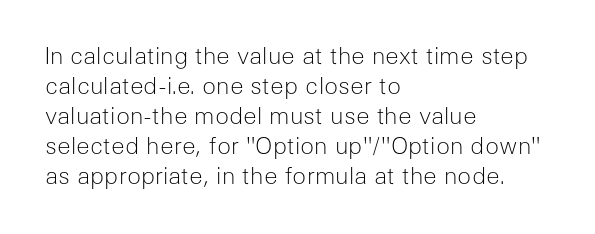
The lines are quadded left. The font sits on the lighter half of the weight spectrum, regular included. Tracking here is standard; glyphs follow each other at the usual distance. Italic? Not at all — the glyphs are vertical. Rule under the text: the space is simply empty.
